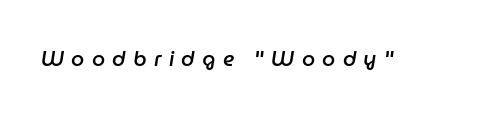
{"italic": "yes", "lean": "right", "slant_degrees": 9, "bold": "semi", "underline": "no", "letter_spacing": "wide", "letter_spacing_em": 0.35, "glyph_px": 21}
